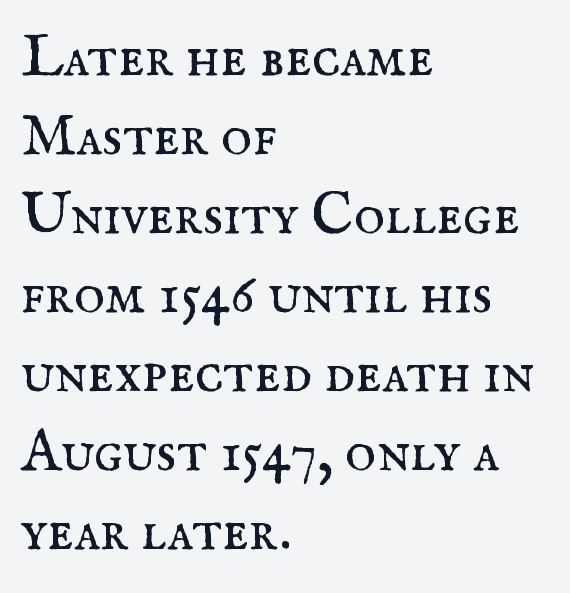
Q: Is the text bold? A: No.
Q: Is the text italic (slanted)? A: No, it is upright.
Q: Is the typeface a serif or a sans-serif typeface? A: Serif.
Q: Is the text underlined? A: No.
Q: How is the paragraph aligned? A: Left-aligned.
Q: Is the spacing between letters normal or unusually wide? A: Normal.
Q: Is the spacing between lines tight, normal or loose? A: Normal.
Q: Width (condensed, normal, or wide)? A: Normal.
Q: Stroke contrast? A: Medium.
Q: x-height? A: Small.
Q: Monospaced? A: No.
